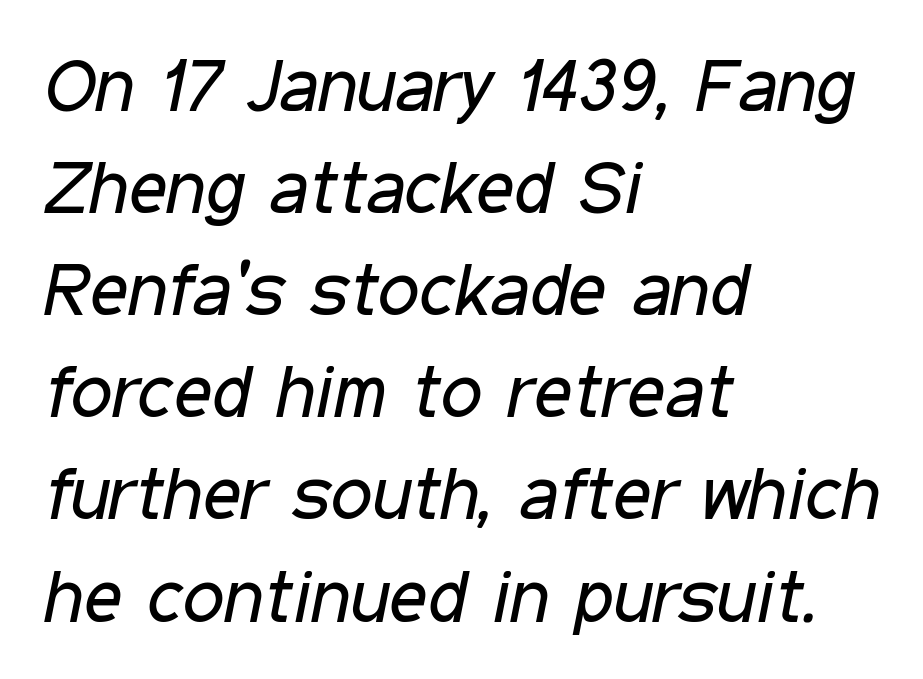
Q: Is the text bold? A: No.
Q: Is the text italic (slanted)? A: Yes, it leans right by about 11 degrees.
Q: Is the text underlined? A: No.
Q: How is the paragraph aligned? A: Left-aligned.
Q: Is the spacing between letters normal or unusually wide? A: Normal.
Q: Is the spacing between lines tight, normal or loose? A: Normal.
Q: Width (condensed, normal, or wide)? A: Condensed.
Q: Stroke contrast? A: Low.
Q: x-height? A: Medium.
Q: Monospaced? A: No.
